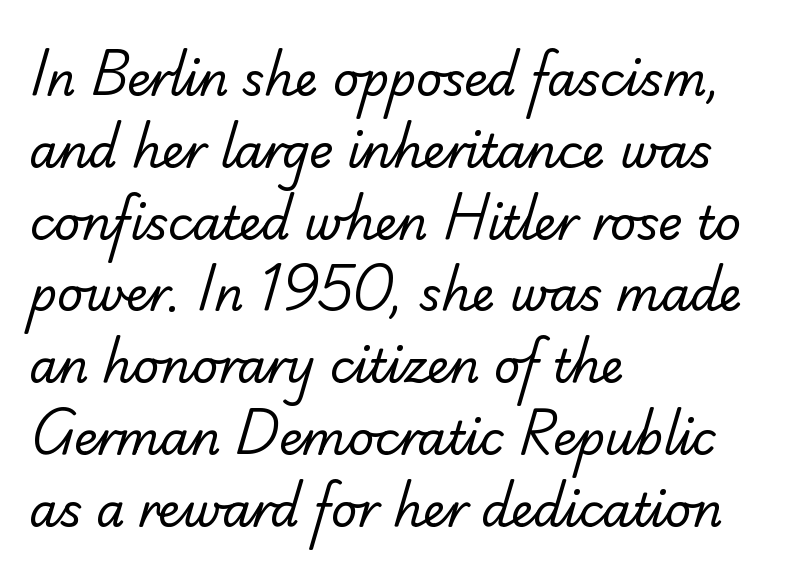
Rule under the text: the space is simply empty. A classic flush-left, rag-right setting is used for this passage. Successive baselines arrive at the customary interval. Weight: in the light-to-regular range. Grotesque or geometric, the face here clearly has no serifs.
